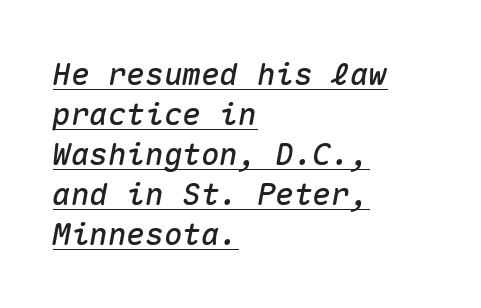
The image shows 31 px text type, italic (leaning right), monospaced; set left-aligned, normal line spacing (1.29x), normal letter spacing, underlined; medium stroke contrast and a medium x-height.
